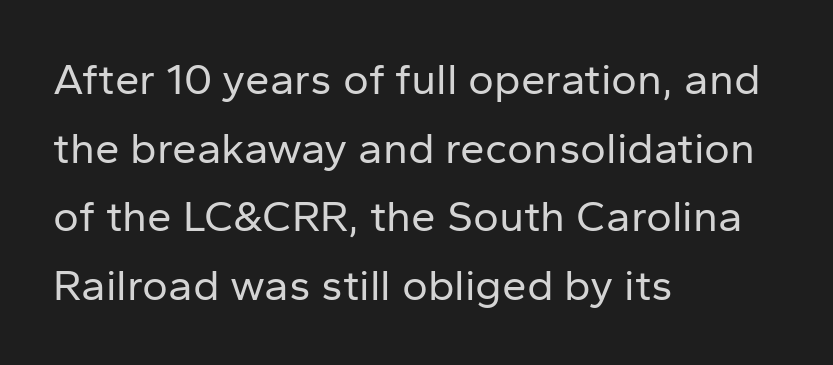
The image shows 44 px regular-weight sans-serif type, upright; set left-aligned, normal line spacing (1.56x), normal letter spacing, not underlined; low stroke contrast and a medium x-height.
